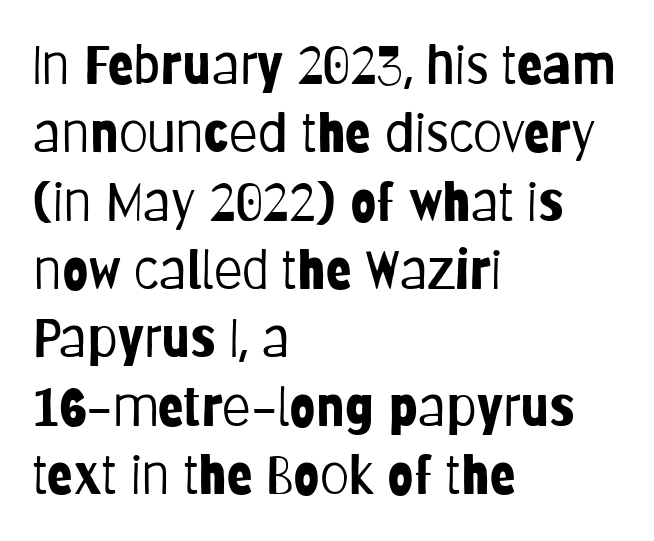
Looks like regular typesetting: each glyph gets only the width it needs. The line-height multiplier appears to be the usual default. Is this a sans? Yes — the strokes have no serifs. Stems here are at most as thick as an everyday book face.
